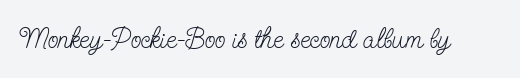
{"serif": "yes", "bold": "no", "weight": "light", "width": "condensed", "stroke_contrast": "low", "x_height": "small", "monospaced": "no", "underline": "no", "letter_spacing": "normal", "letter_spacing_em": 0.0, "glyph_px": 28}
